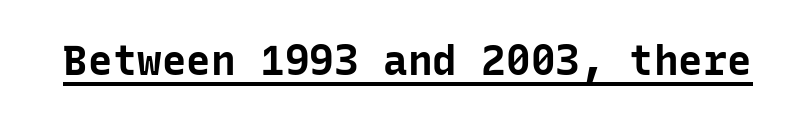
{"serif": "no", "italic": "no", "bold": "yes", "weight": "bold", "width": "normal", "stroke_contrast": "low", "x_height": "medium", "monospaced": "yes", "underline": "yes", "letter_spacing": "normal", "letter_spacing_em": 0.0, "glyph_px": 41}
